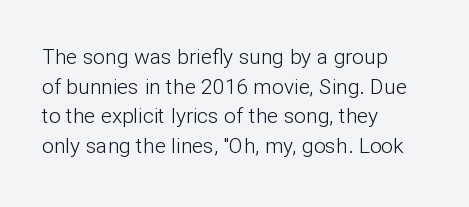
{"italic": "no", "bold": "no", "underline": "no", "align": "left", "line_spacing": "normal", "line_spacing_ratio": 1.41, "letter_spacing": "normal", "letter_spacing_em": 0.0, "glyph_px": 21}
